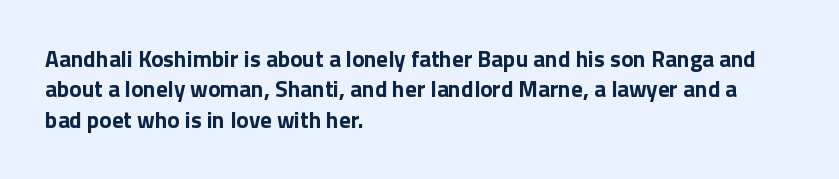
{"italic": "no", "bold": "yes", "underline": "no", "align": "left", "line_spacing": "normal", "line_spacing_ratio": 1.32, "letter_spacing": "normal", "letter_spacing_em": 0.0, "glyph_px": 23}
